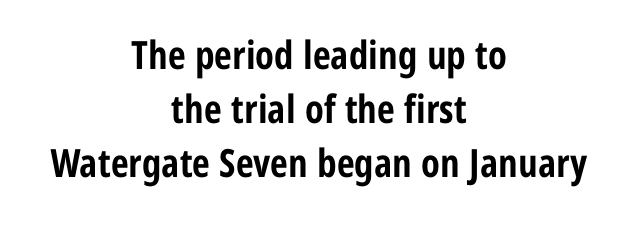
Q: Is the text bold? A: Yes.
Q: Is the text italic (slanted)? A: No, it is upright.
Q: Is the typeface a serif or a sans-serif typeface? A: Sans-serif.
Q: Is the text underlined? A: No.
Q: How is the paragraph aligned? A: Centered.
Q: Is the spacing between letters normal or unusually wide? A: Normal.
Q: Is the spacing between lines tight, normal or loose? A: Normal.
Q: Width (condensed, normal, or wide)? A: Condensed.
Q: Stroke contrast? A: Low.
Q: x-height? A: Medium.
Q: Monospaced? A: No.
